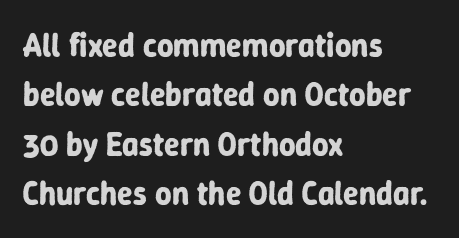
The image shows 32 px bold sans-serif type, upright; set left-aligned, normal line spacing (1.54x), normal letter spacing, not underlined; low stroke contrast and a medium x-height.
